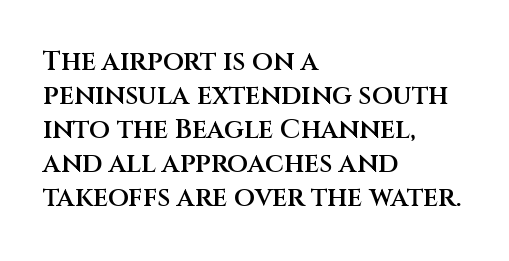
The type sits square on the baseline with zero lean. A clean baseline with only descenders dipping below it. This sample is left-justified, so line endings fall wherever the words run out. Characters follow at the spacing the type designer built in. The font is running at a semibold setting, under full bold. This block has exactly the height ordinary leading produces.
